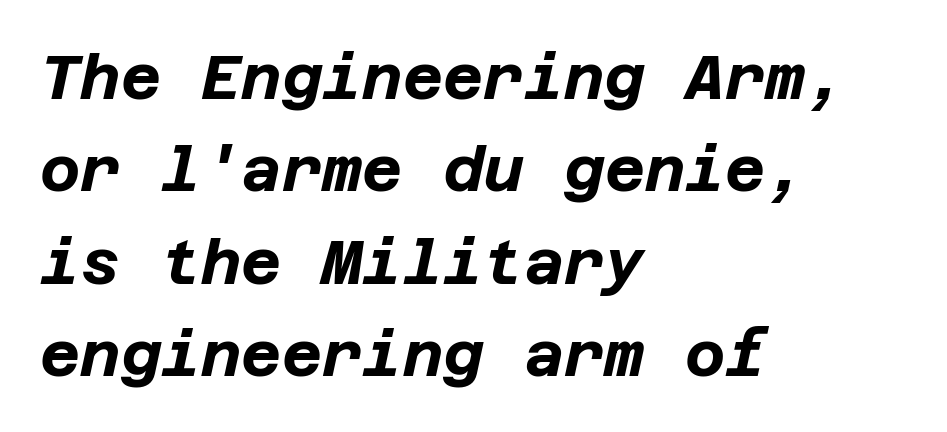
The horizontal fit of the characters is conventional and even. A typesetter would mark this as italic. The strip under each line holds only bare page. This block has exactly the height ordinary leading produces. This sample is left-justified, so line endings fall wherever the words run out. Strokes here are thick enough to call this a true bold.
